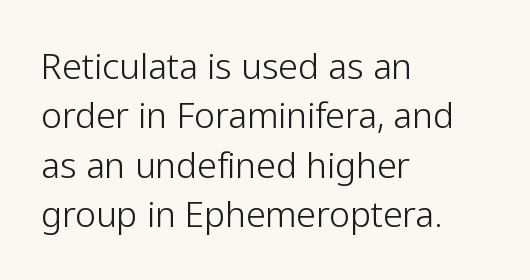
If you drew a ruler down the left edge, every line would touch it. The letters advance in unequal steps, a hallmark of proportional type. The lines sit at an ordinary, default distance from one another. Posture: vertical.
